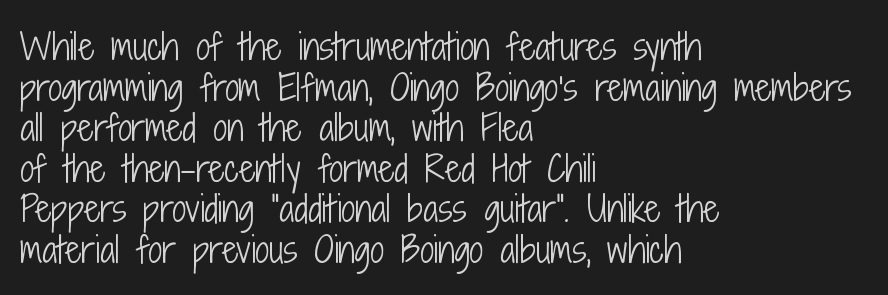
Q: Is the text bold? A: No.
Q: Is the text italic (slanted)? A: No, it is upright.
Q: Is the typeface a serif or a sans-serif typeface? A: Sans-serif.
Q: Is the text underlined? A: No.
Q: How is the paragraph aligned? A: Left-aligned.
Q: Is the spacing between letters normal or unusually wide? A: Normal.
Q: Width (condensed, normal, or wide)? A: Condensed.
Q: Stroke contrast? A: Low.
Q: x-height? A: Medium.
Q: Monospaced? A: No.
